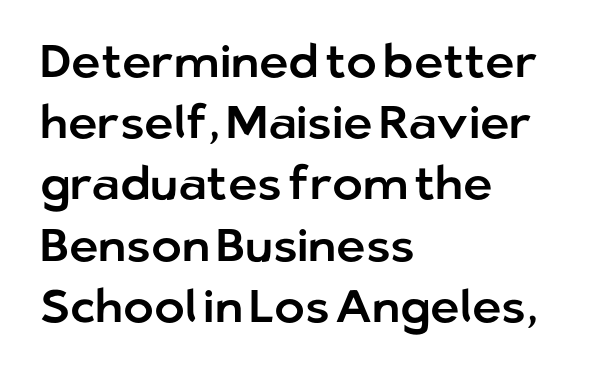
The image shows 46 px sans-serif type, upright; set left-aligned, normal line spacing (1.33x), normal letter spacing, not underlined; low stroke contrast and a medium x-height.
